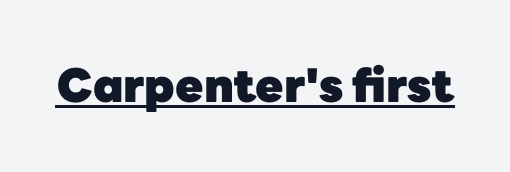
Q: Is the text bold? A: Yes.
Q: Is the text italic (slanted)? A: No, it is upright.
Q: Is the typeface a serif or a sans-serif typeface? A: Sans-serif.
Q: Is the text underlined? A: Yes.
Q: Is the spacing between letters normal or unusually wide? A: Normal.
Q: Width (condensed, normal, or wide)? A: Normal.
Q: Stroke contrast? A: Low.
Q: x-height? A: Medium.
Q: Monospaced? A: No.
